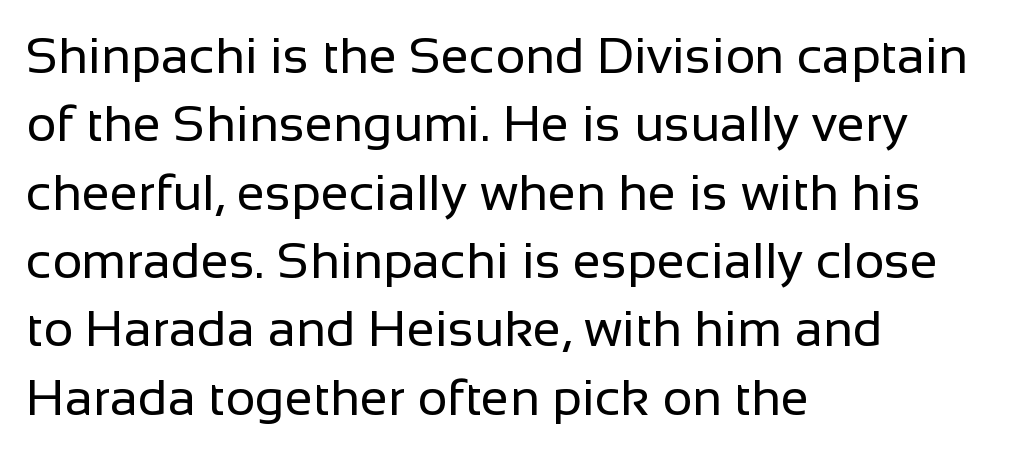
{"serif": "no", "italic": "no", "bold": "no", "weight": "regular", "width": "normal", "stroke_contrast": "low", "x_height": "medium", "monospaced": "no", "underline": "no", "align": "left", "line_spacing": "normal", "line_spacing_ratio": 1.34, "letter_spacing": "normal", "letter_spacing_em": 0.0, "glyph_px": 51}
